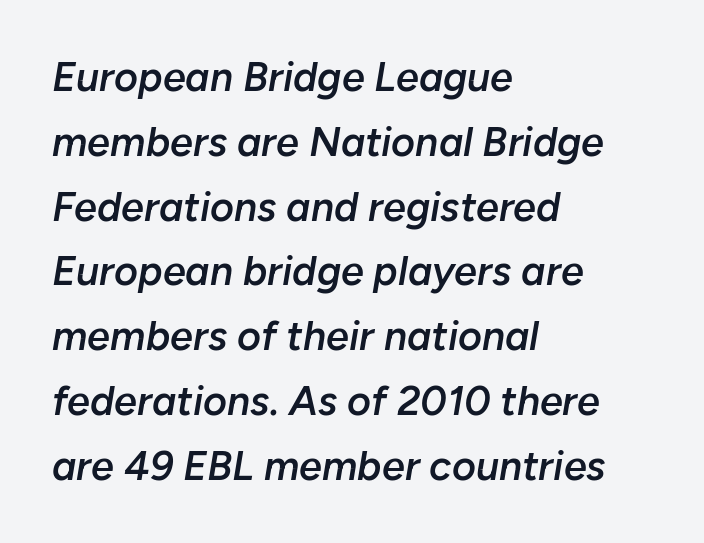
{"italic": "yes", "lean": "right", "slant_degrees": 10, "bold": "semi", "weight": "semibold", "width": "normal", "stroke_contrast": "low", "x_height": "medium", "monospaced": "no", "underline": "no", "align": "left", "line_spacing": "normal", "line_spacing_ratio": 1.58, "letter_spacing": "normal", "letter_spacing_em": 0.0, "glyph_px": 41}
